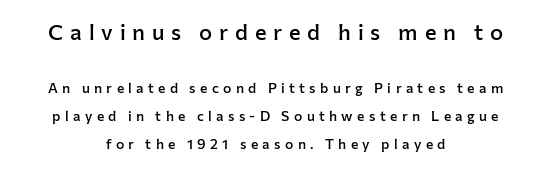
Here the first block reads like a headline and the second like body copy. If you folded the block vertically in half, each line would mirror itself in length. These lines were composed using upright roman letters. Each glyph is drawn with semibold strokes, heavier than normal yet not fully bold. Compared with typical body copy, the letter spacing here is much looser.
